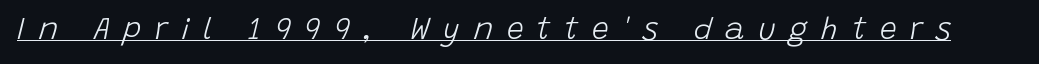
Q: Is the text bold? A: No.
Q: Is the text italic (slanted)? A: Yes, it leans right by about 15 degrees.
Q: Is the text underlined? A: Yes.
Q: Is the spacing between letters normal or unusually wide? A: Unusually wide.
Q: Width (condensed, normal, or wide)? A: Normal.
Q: Stroke contrast? A: Low.
Q: x-height? A: Large.
Q: Monospaced? A: No.
